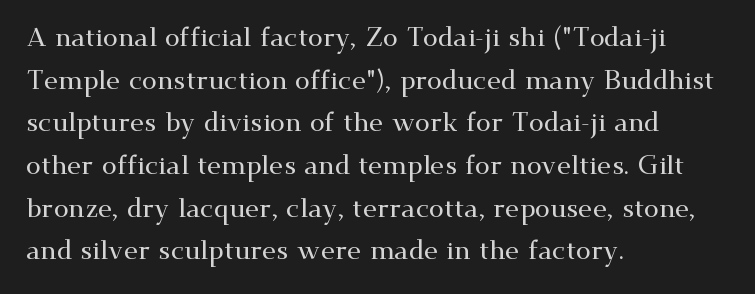
{"italic": "no", "underline": "no", "align": "left", "line_spacing": "normal", "line_spacing_ratio": 1.58, "letter_spacing": "normal", "letter_spacing_em": 0.0, "glyph_px": 27}
